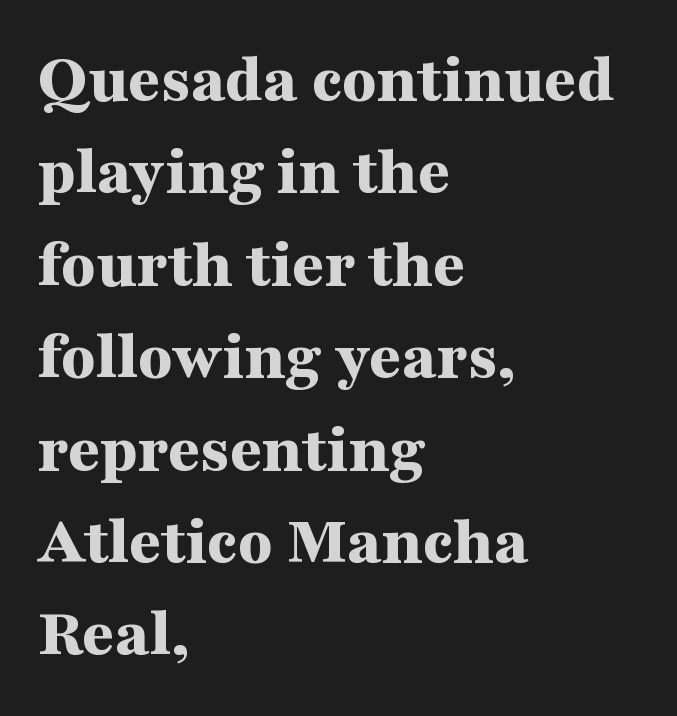
Q: Is the text bold? A: Yes.
Q: Is the text italic (slanted)? A: No, it is upright.
Q: Is the typeface a serif or a sans-serif typeface? A: Serif.
Q: Is the text underlined? A: No.
Q: How is the paragraph aligned? A: Left-aligned.
Q: Is the spacing between letters normal or unusually wide? A: Normal.
Q: Is the spacing between lines tight, normal or loose? A: Normal.
Q: Width (condensed, normal, or wide)? A: Wide.
Q: Stroke contrast? A: Medium.
Q: x-height? A: Medium.
Q: Monospaced? A: No.
